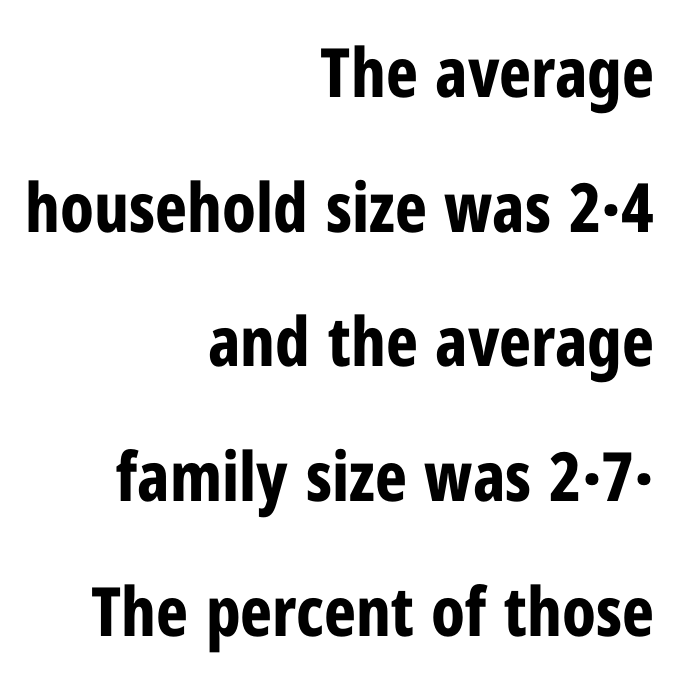
{"serif": "no", "italic": "no", "bold": "yes", "weight": "bold", "width": "condensed", "stroke_contrast": "low", "x_height": "medium", "monospaced": "no", "underline": "no", "align": "right", "line_spacing": "loose", "line_spacing_ratio": 1.98, "letter_spacing": "normal", "letter_spacing_em": 0.0, "glyph_px": 68}
